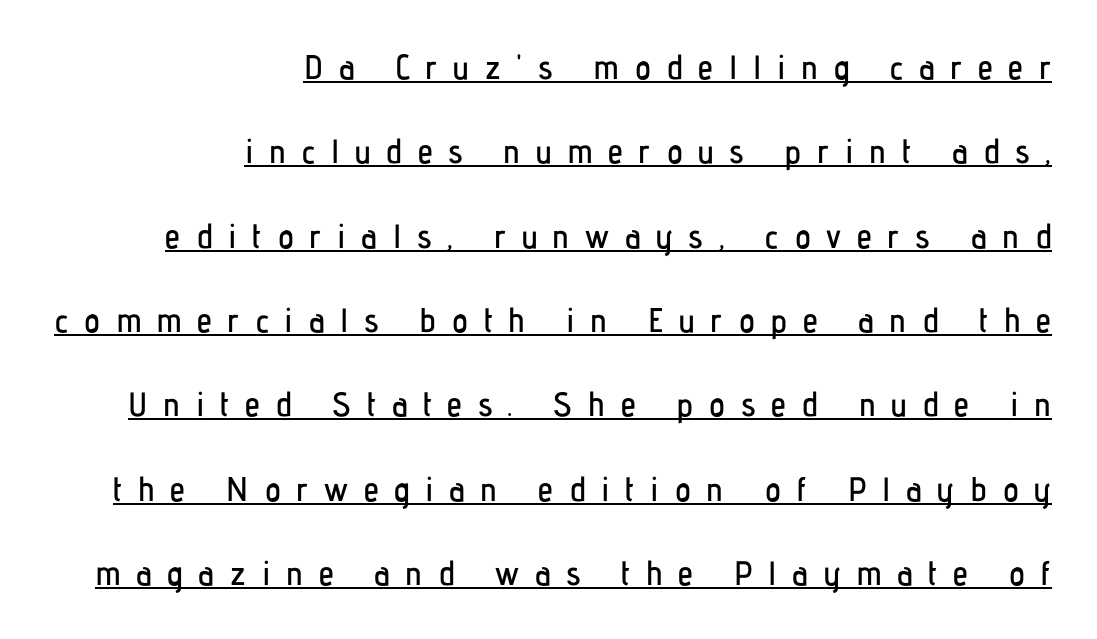
Like a heading marked for emphasis, these lines bear an underscore. A great deal of white space separates one row of letters from the next. Character widths vary here, with narrow letters taking less room than wide ones. Alignment: flush right. Quick note: not italic, upright.
